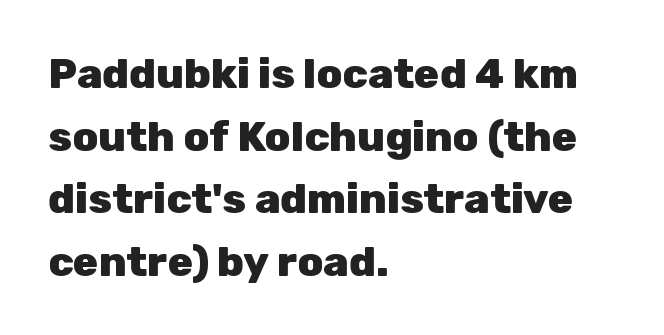
Q: Is the text bold? A: Yes.
Q: Is the text italic (slanted)? A: No, it is upright.
Q: Is the typeface a serif or a sans-serif typeface? A: Sans-serif.
Q: Is the text underlined? A: No.
Q: How is the paragraph aligned? A: Left-aligned.
Q: Is the spacing between letters normal or unusually wide? A: Normal.
Q: Is the spacing between lines tight, normal or loose? A: Normal.
Q: Width (condensed, normal, or wide)? A: Normal.
Q: Stroke contrast? A: Low.
Q: x-height? A: Medium.
Q: Monospaced? A: No.
